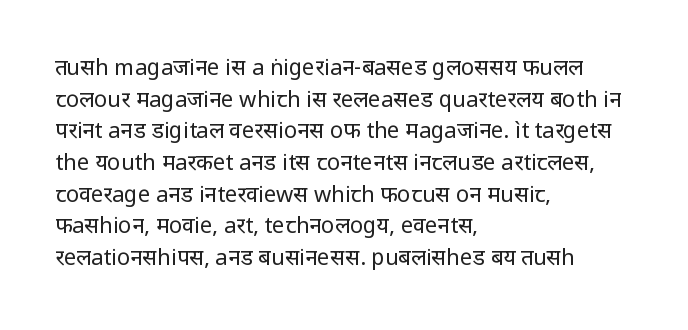
Ordinary non-slanted type is in use. Whoever set this chose a conventional vertical rhythm. Nothing unusual about the tracking: characters are spaced as the font intends. Every row of glyphs begins at an identical x-position on the left.
